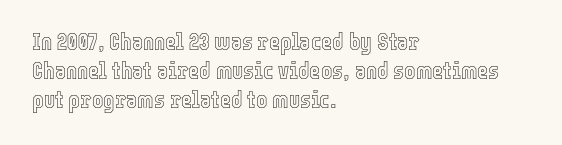
The image shows 24 px text type, upright; set left-aligned, line spacing 1.2x, normal letter spacing, not underlined.
